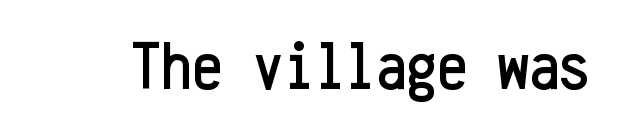
The tracking reads as untouched default to a designer's eye. Is this a fixed-width face? Yes — each glyph sits in an identical cell. This rendering employs a face without finishing strokes, i.e., a sans-serif. When letters stand straight like this, we call the style roman or upright. The area under the type is left untouched.
